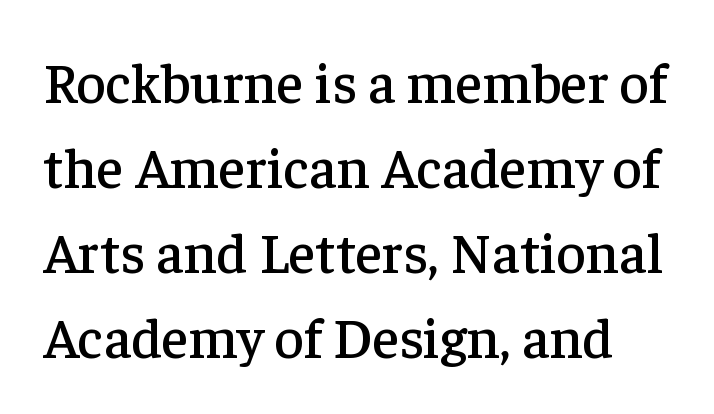
{"serif": "yes", "italic": "no", "width": "normal", "stroke_contrast": "low", "x_height": "medium", "monospaced": "no", "underline": "no", "line_spacing": "normal", "line_spacing_ratio": 1.49, "letter_spacing": "normal", "letter_spacing_em": 0.0, "glyph_px": 57}
